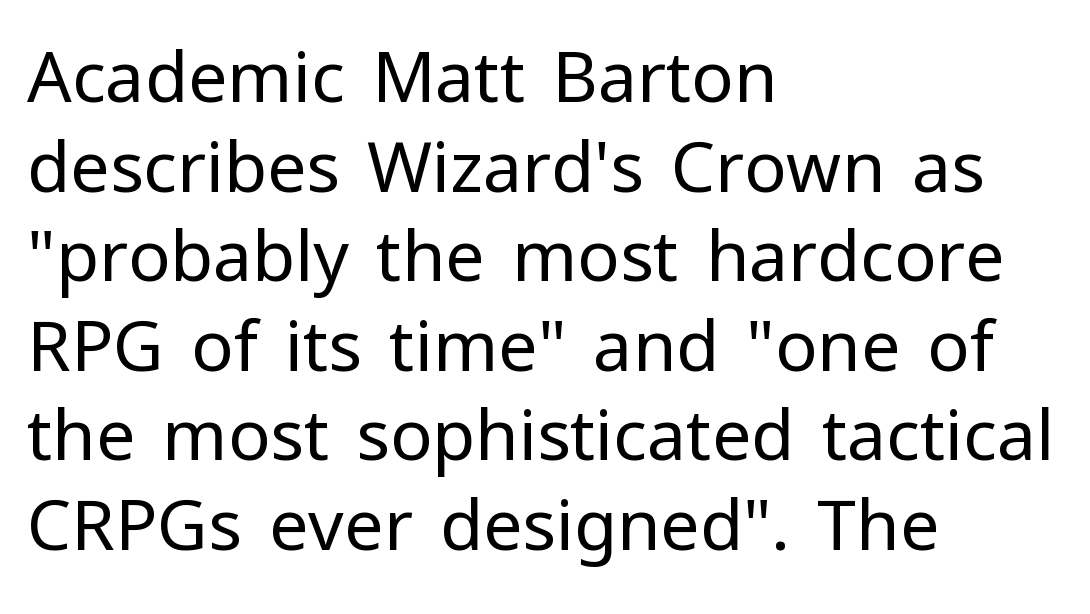
Q: Is the text bold? A: No.
Q: Is the text italic (slanted)? A: No, it is upright.
Q: Is the typeface a serif or a sans-serif typeface? A: Sans-serif.
Q: Is the text underlined? A: No.
Q: How is the paragraph aligned? A: Left-aligned.
Q: Is the spacing between letters normal or unusually wide? A: Normal.
Q: Is the spacing between lines tight, normal or loose? A: Normal.
Q: Width (condensed, normal, or wide)? A: Normal.
Q: Stroke contrast? A: Low.
Q: x-height? A: Medium.
Q: Monospaced? A: No.
